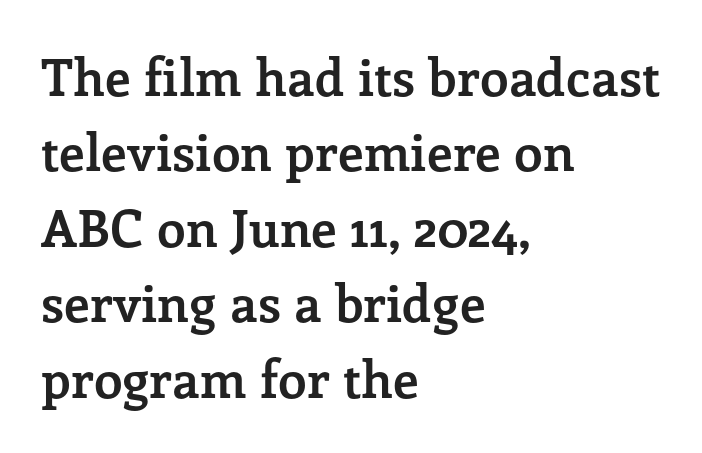
Q: Is the text bold? A: Yes.
Q: Is the text italic (slanted)? A: No, it is upright.
Q: Is the typeface a serif or a sans-serif typeface? A: Serif.
Q: Is the text underlined? A: No.
Q: How is the paragraph aligned? A: Left-aligned.
Q: Is the spacing between letters normal or unusually wide? A: Normal.
Q: Is the spacing between lines tight, normal or loose? A: Normal.
Q: Width (condensed, normal, or wide)? A: Normal.
Q: Stroke contrast? A: Low.
Q: x-height? A: Medium.
Q: Monospaced? A: No.
